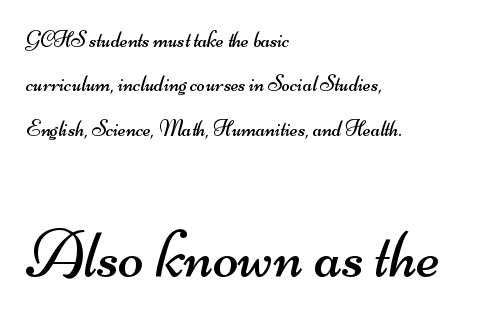
A classic flush-left, rag-right setting is used for this passage. The rendering uses natural spacing where letterforms have individual widths. The later block is typeset at a bigger size than the earlier block. Examine the stroke ends and you'll find no serifs. Spacing between characters is what you'd get straight out of the box.
